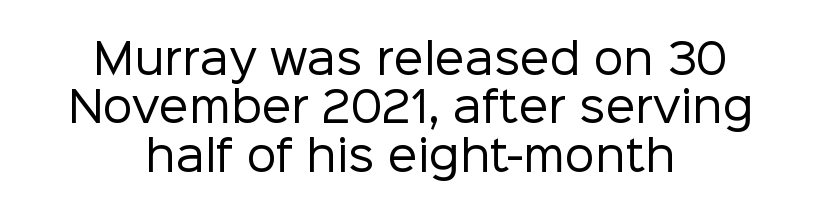
{"serif": "no", "italic": "no", "bold": "no", "weight": "regular", "width": "normal", "stroke_contrast": "low", "x_height": "medium", "monospaced": "no", "underline": "no", "align": "center", "line_spacing": "tight", "line_spacing_ratio": 1.15, "letter_spacing": "normal", "letter_spacing_em": 0.0, "glyph_px": 42}
